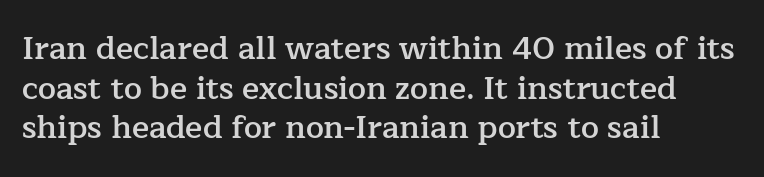
Does the copy run flush right? No — it runs flush left. No extra tracking has been applied to these lines. The text was rendered using a seriffed face with decorative stroke endings. This is the regular roman posture of the typeface.
